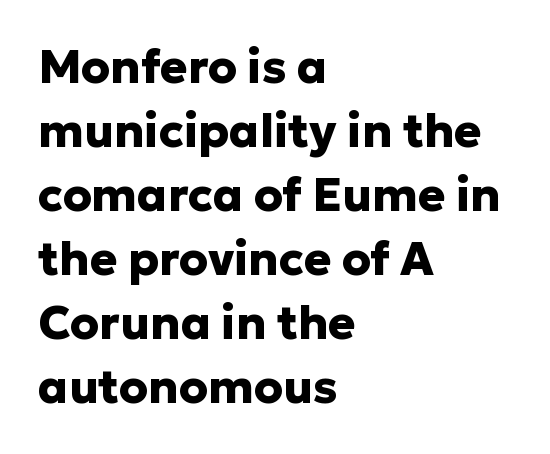
Q: Is the text bold? A: Yes.
Q: Is the text italic (slanted)? A: No, it is upright.
Q: Is the typeface a serif or a sans-serif typeface? A: Sans-serif.
Q: Is the text underlined? A: No.
Q: How is the paragraph aligned? A: Left-aligned.
Q: Is the spacing between letters normal or unusually wide? A: Normal.
Q: Is the spacing between lines tight, normal or loose? A: Normal.
Q: Width (condensed, normal, or wide)? A: Normal.
Q: Stroke contrast? A: Low.
Q: x-height? A: Medium.
Q: Monospaced? A: No.
